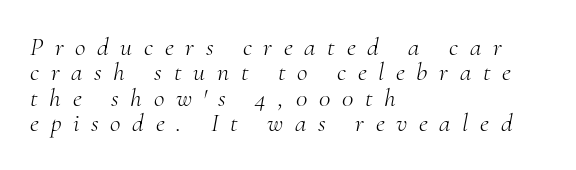
The area under the type is left untouched. Vertical spacing — tight. Letter spacing: wide. Unbolded letterforms with no extra heft. The lettering tilts uniformly, giving the passage an italic look.
